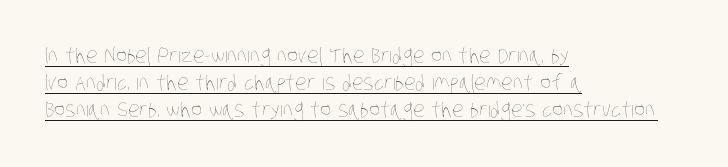
The weight tops out at a normal text grade. These lines stack with their left ends in a neat column. Inter-character spacing is left at the font's built-in metrics. Students, observe: this is what conventionally led text looks like. Underlined type.
